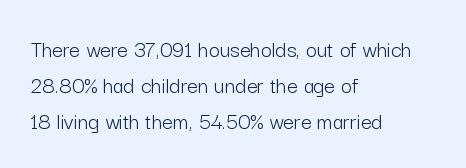
The image shows 24 px text type, upright; set left-aligned, normal line spacing (1.5x), normal letter spacing, not underlined.
